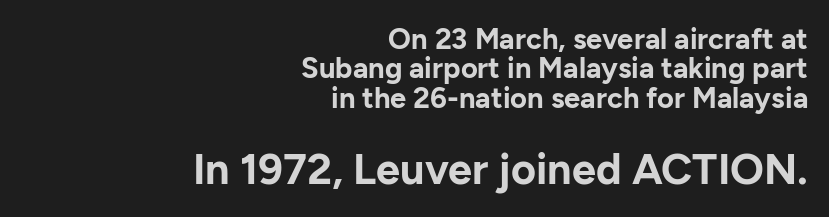
The rendering shows plain stroke endings on the letterforms — a sans-serif design. Has an underline been added? It has not. Short note: letters normally spaced. As a designer I'd log this as weight 700, bold. Rendered with straight, roman letterforms. Two sizes are in play, and the larger belongs to the second block.
